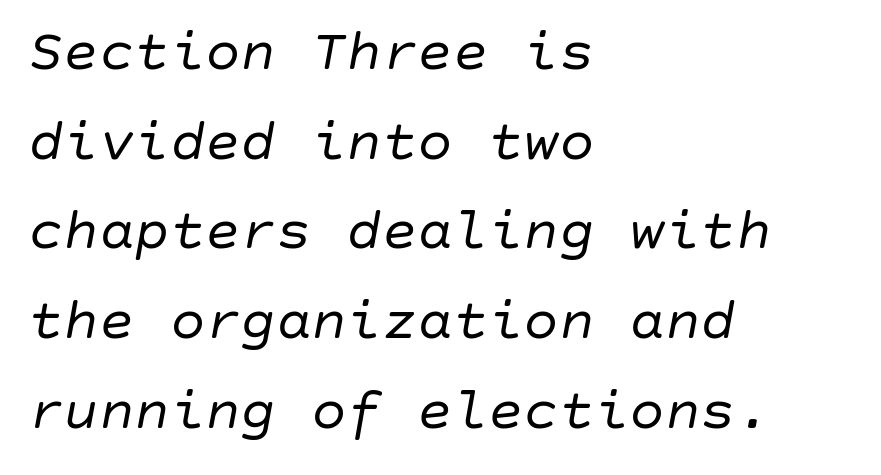
Q: Is the text bold? A: No.
Q: Is the text italic (slanted)? A: Yes, it leans right by about 10 degrees.
Q: Is the text underlined? A: No.
Q: How is the paragraph aligned? A: Left-aligned.
Q: Is the spacing between letters normal or unusually wide? A: Normal.
Q: Is the spacing between lines tight, normal or loose? A: Normal.
Q: Width (condensed, normal, or wide)? A: Normal.
Q: Stroke contrast? A: Low.
Q: x-height? A: Large.
